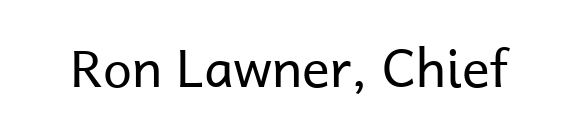
{"serif": "no", "italic": "no", "bold": "no", "weight": "regular", "width": "normal", "stroke_contrast": "low", "x_height": "medium", "monospaced": "no", "underline": "no", "letter_spacing": "normal", "letter_spacing_em": 0.0, "glyph_px": 52}
